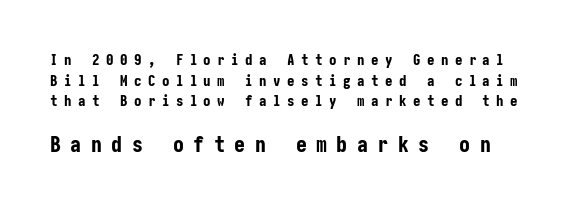
The image shows 22 px bold type, upright; set normal line spacing (1.38x), unusually wide letter spacing (+0.43 em), not underlined; the second (bottom) block is 1.47x larger.
